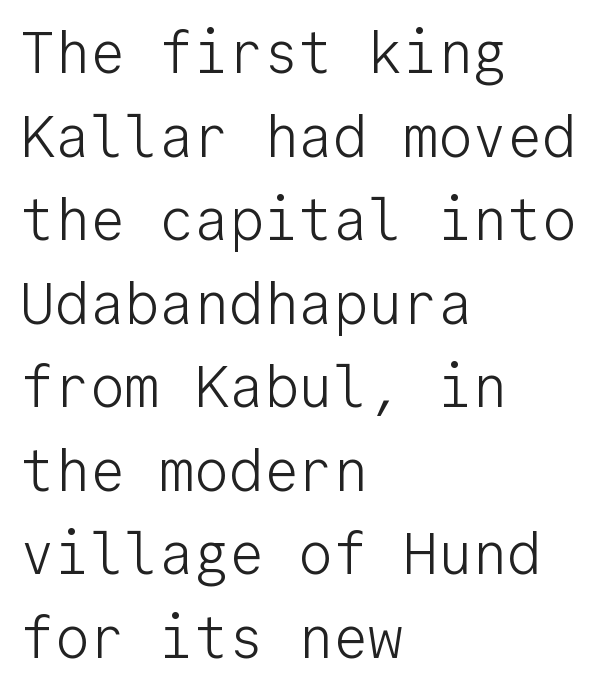
{"serif": "no", "italic": "no", "bold": "no", "weight": "light", "width": "normal", "stroke_contrast": "low", "x_height": "medium", "monospaced": "yes", "underline": "no", "align": "left", "line_spacing": "normal", "line_spacing_ratio": 1.44, "letter_spacing": "normal", "letter_spacing_em": 0.0, "glyph_px": 58}
